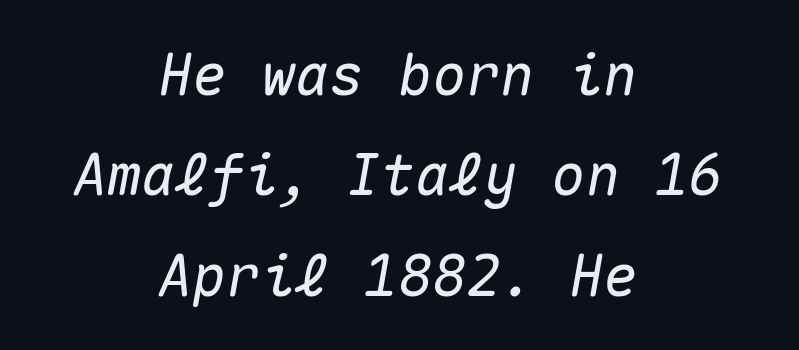
{"italic": "yes", "lean": "right", "slant_degrees": 10, "width": "normal", "stroke_contrast": "medium", "x_height": "medium", "monospaced": "yes", "underline": "no", "align": "center", "line_spacing_ratio": 1.76, "letter_spacing": "normal", "letter_spacing_em": 0.0, "glyph_px": 57}
